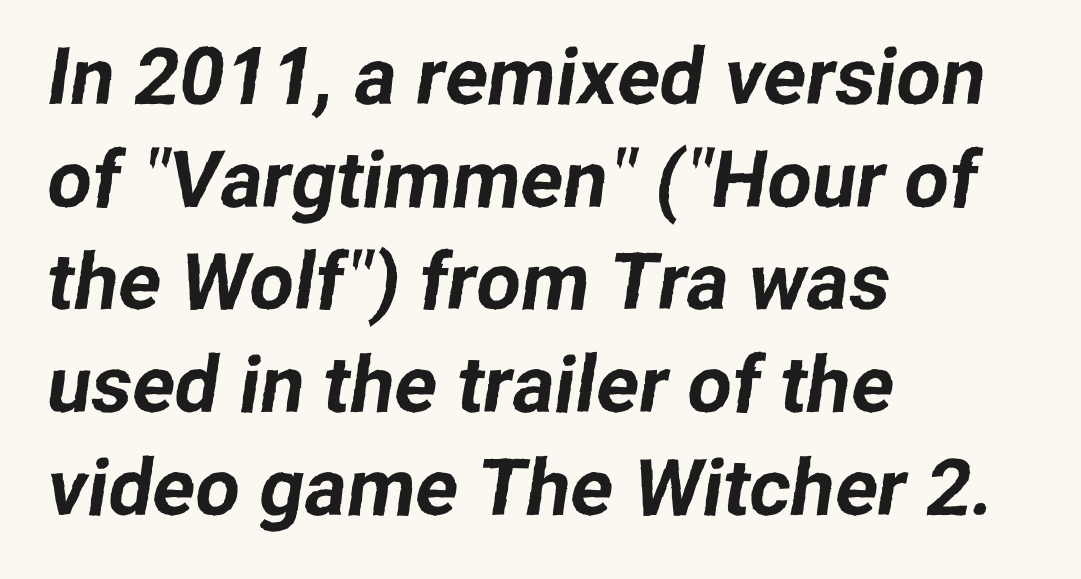
Descenders hang freely into open space. Regular leading. No extra tracking has been applied to these lines. Visually the block forms a straight wall on the left and a jagged coastline on the right. The text was rendered using a sans face with plain stroke endings. Is this a fixed-width face? No — the glyphs have proportional, varying widths.
